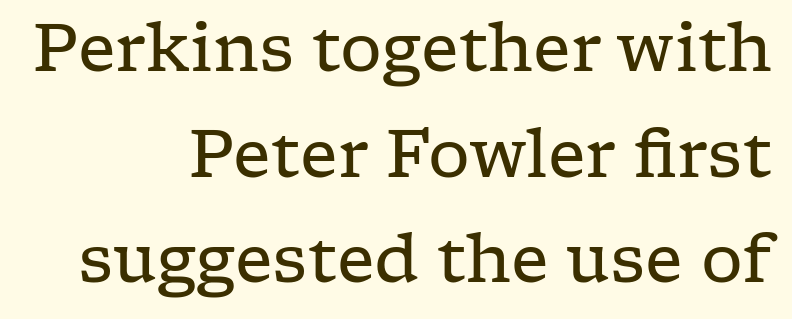
The image shows 66 px regular-weight, wide serif type, upright; set right-aligned, normal line spacing (1.6x), normal letter spacing, not underlined; low stroke contrast and a medium x-height.
